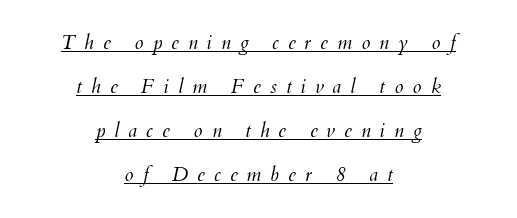
Q: Is the text bold? A: No.
Q: Is the text italic (slanted)? A: Yes, it leans right by about 12 degrees.
Q: Is the text underlined? A: Yes.
Q: How is the paragraph aligned? A: Centered.
Q: Is the spacing between letters normal or unusually wide? A: Unusually wide.
Q: Is the spacing between lines tight, normal or loose? A: Loose.
